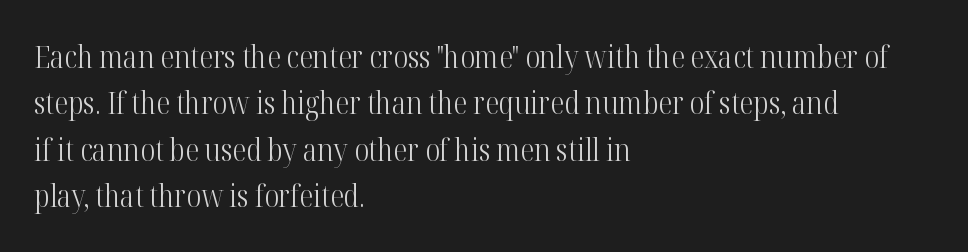
The image shows 31 px light, condensed serif type, upright; set left-aligned, normal line spacing (1.5x), normal letter spacing, not underlined; high stroke contrast and a medium x-height.
